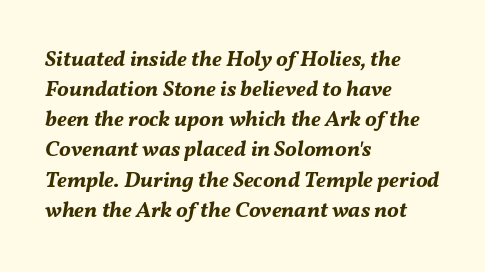
Q: Is the text bold? A: Yes.
Q: Is the text italic (slanted)? A: Yes, it leans right by about 11 degrees.
Q: Is the text underlined? A: No.
Q: How is the paragraph aligned? A: Left-aligned.
Q: Is the spacing between letters normal or unusually wide? A: Normal.
Q: Is the spacing between lines tight, normal or loose? A: Normal.
